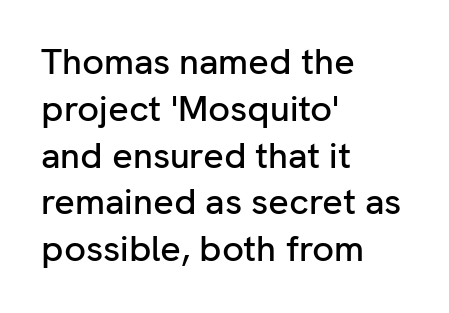
{"serif": "no", "italic": "no", "width": "normal", "stroke_contrast": "low", "x_height": "medium", "monospaced": "no", "underline": "no", "align": "left", "line_spacing": "normal", "line_spacing_ratio": 1.3, "letter_spacing": "normal", "letter_spacing_em": 0.0, "glyph_px": 36}
